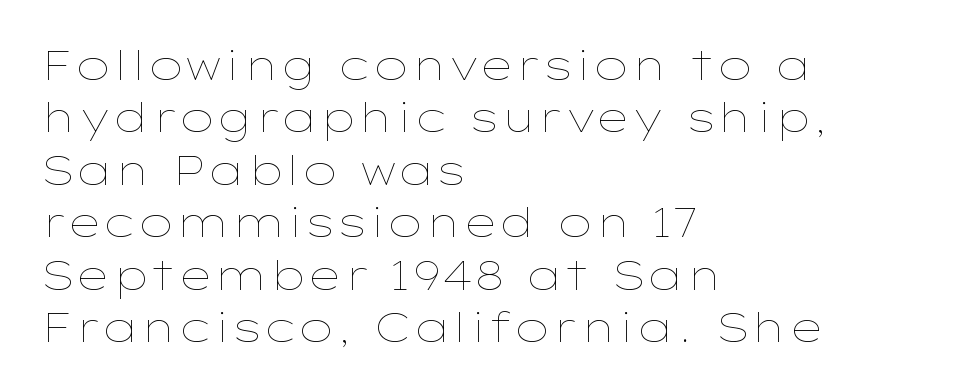
The image shows 40 px thin, wide type, upright; set left-aligned, normal line spacing (1.31x), normal letter spacing, not underlined; low stroke contrast and a medium x-height.
